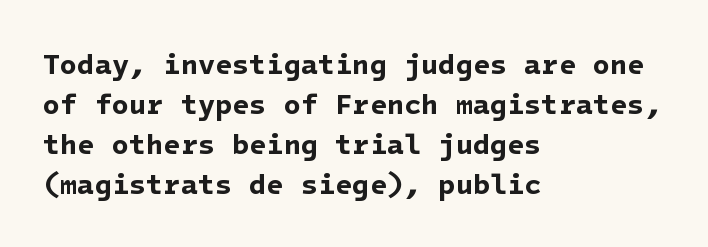
The image shows 28 px bold sans-serif type; set left-aligned, normal line spacing (1.43x), normal letter spacing, not underlined; low stroke contrast and a medium x-height.
